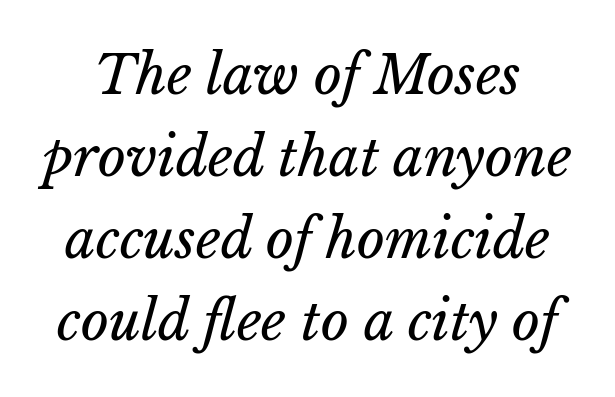
{"italic": "yes", "lean": "right", "slant_degrees": 15, "bold": "no", "weight": "regular", "width": "normal", "stroke_contrast": "low", "x_height": "medium", "monospaced": "no", "underline": "no", "line_spacing": "normal", "line_spacing_ratio": 1.52, "letter_spacing": "normal", "letter_spacing_em": 0.0, "glyph_px": 54}
